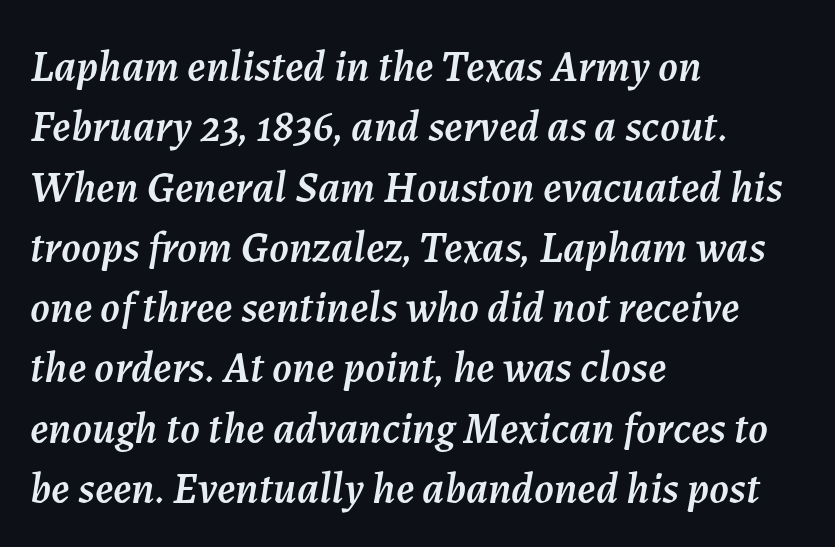
The leading is moderate, giving the passage an even texture. Alignment: flush left. Rule under the text: the space is simply empty. Is this a fixed-width face? No — the glyphs have proportional, varying widths. Short note: letters normally spaced. There's an unmistakable incline to the writing here.
